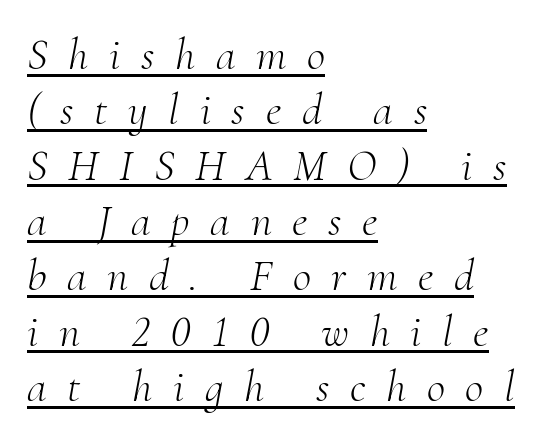
{"serif": "yes", "italic": "yes", "lean": "right", "slant_degrees": 10, "bold": "no", "weight": "light", "width": "normal", "stroke_contrast": "medium", "x_height": "small", "monospaced": "no", "underline": "yes", "align": "left", "line_spacing_ratio": 1.23, "letter_spacing": "wide", "letter_spacing_em": 0.46, "glyph_px": 45}
